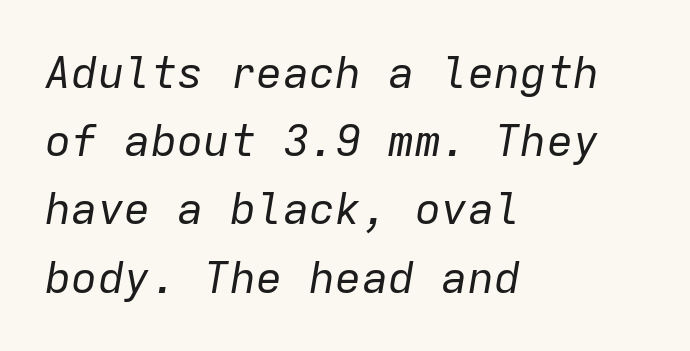
The image shows 44 px regular-weight type, italic (leaning right), monospaced; set left-aligned, normal line spacing (1.55x), normal letter spacing, not underlined; low stroke contrast and a medium x-height.
